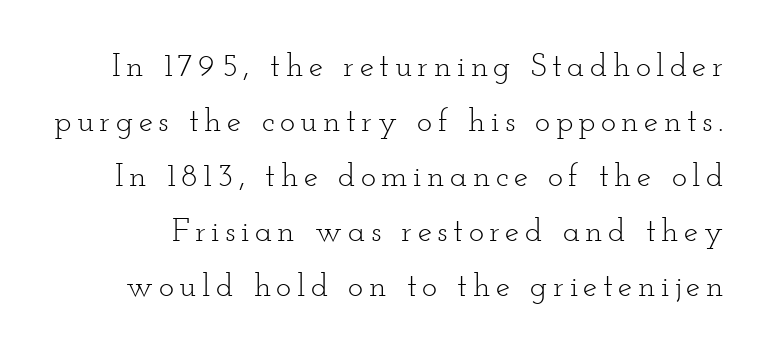
Q: Is the text bold? A: No.
Q: Is the text italic (slanted)? A: No, it is upright.
Q: Is the typeface a serif or a sans-serif typeface? A: Serif.
Q: Is the text underlined? A: No.
Q: Width (condensed, normal, or wide)? A: Wide.
Q: Stroke contrast? A: Low.
Q: x-height? A: Small.
Q: Monospaced? A: No.
